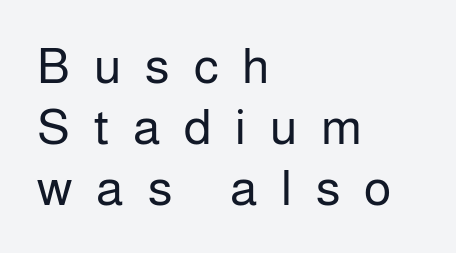
Q: Is the text bold? A: No.
Q: Is the text italic (slanted)? A: No, it is upright.
Q: Is the typeface a serif or a sans-serif typeface? A: Sans-serif.
Q: Is the text underlined? A: No.
Q: How is the paragraph aligned? A: Left-aligned.
Q: Is the spacing between letters normal or unusually wide? A: Unusually wide.
Q: Width (condensed, normal, or wide)? A: Normal.
Q: Stroke contrast? A: Low.
Q: x-height? A: Medium.
Q: Monospaced? A: No.
